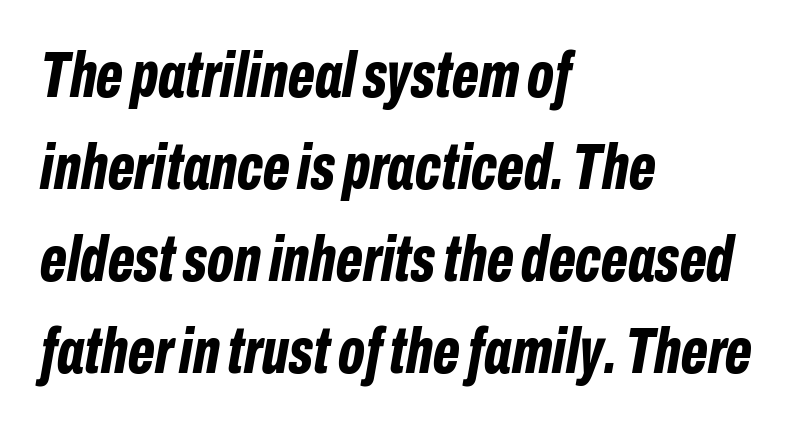
The image shows 64 px bold, condensed type, italic (leaning right); set left-aligned, normal line spacing (1.44x), normal letter spacing, not underlined; low stroke contrast and a medium x-height.
